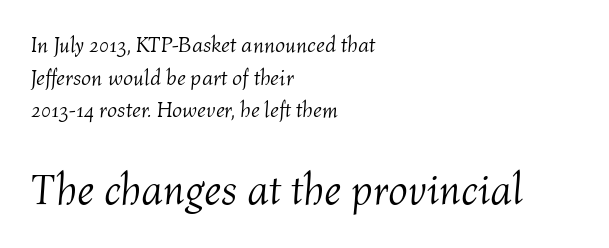
The image shows 43 px light type, italic (leaning right); set left-aligned, normal line spacing (1.48x), normal letter spacing, not underlined; the second (bottom) block is 1.95x larger; medium stroke contrast and a medium x-height.
